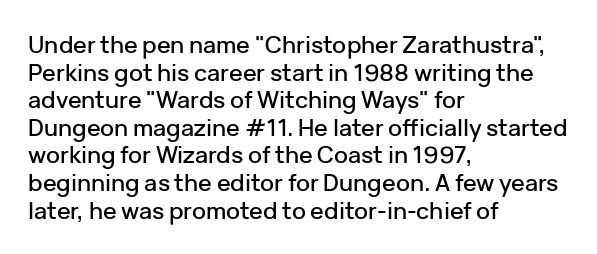
The line texture is even and compact thanks to regular tracking. These lines stack with their left ends in a neat column. The lettering stays uniformly vertical, giving the passage a roman look. Check the space under the baseline: it is left empty.
